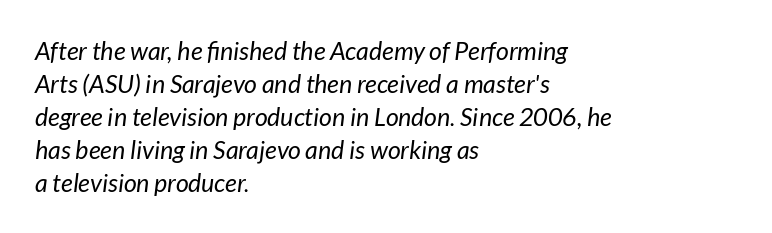
Q: Is the text bold? A: No.
Q: Is the text italic (slanted)? A: Yes, it leans right by about 7 degrees.
Q: Is the text underlined? A: No.
Q: How is the paragraph aligned? A: Left-aligned.
Q: Is the spacing between letters normal or unusually wide? A: Normal.
Q: Is the spacing between lines tight, normal or loose? A: Normal.
